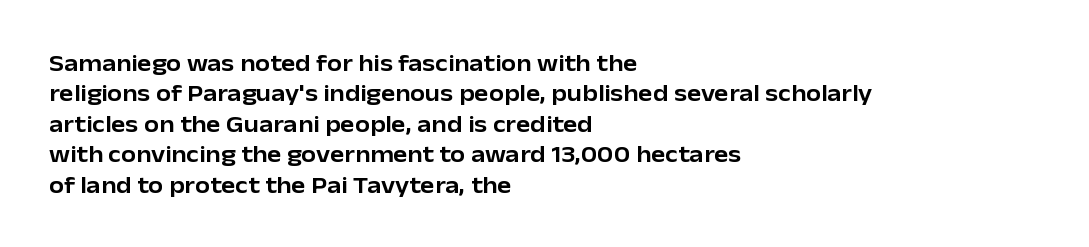
{"italic": "no", "underline": "no", "align": "left", "line_spacing": "normal", "line_spacing_ratio": 1.27, "letter_spacing": "normal", "letter_spacing_em": 0.0, "glyph_px": 24}
